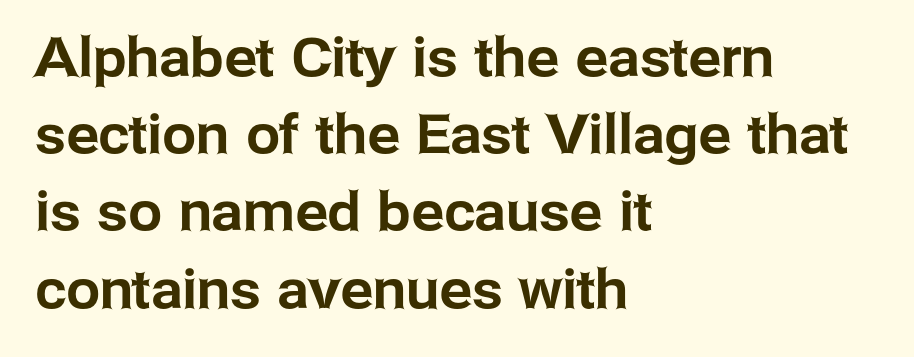
Q: Is the text italic (slanted)? A: No, it is upright.
Q: Is the typeface a serif or a sans-serif typeface? A: Sans-serif.
Q: Is the text underlined? A: No.
Q: How is the paragraph aligned? A: Left-aligned.
Q: Is the spacing between letters normal or unusually wide? A: Normal.
Q: Is the spacing between lines tight, normal or loose? A: Normal.
Q: Width (condensed, normal, or wide)? A: Normal.
Q: Stroke contrast? A: Low.
Q: x-height? A: Medium.
Q: Monospaced? A: No.
